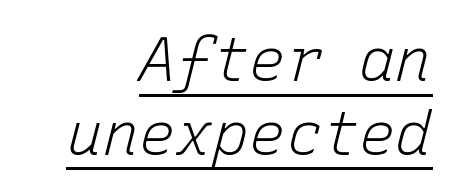
The image shows 61 px light type, italic (leaning right), monospaced; set right-aligned, line spacing 1.21x, normal letter spacing, underlined; low stroke contrast and a medium x-height.
